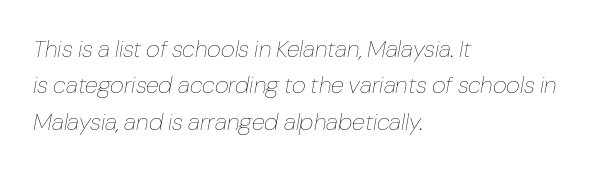
Q: Is the text bold? A: No.
Q: Is the text italic (slanted)? A: Yes, it leans right by about 10 degrees.
Q: Is the text underlined? A: No.
Q: How is the paragraph aligned? A: Left-aligned.
Q: Is the spacing between letters normal or unusually wide? A: Normal.
Q: Is the spacing between lines tight, normal or loose? A: Normal.
